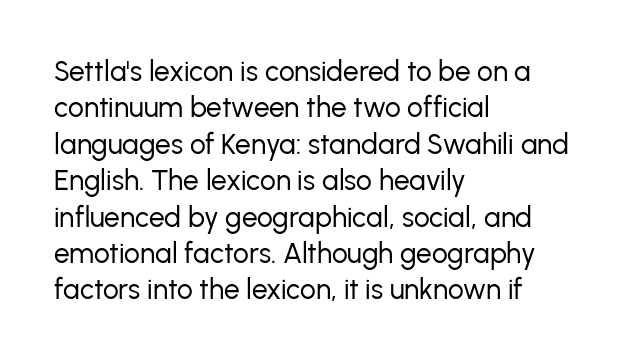
Q: Is the text bold? A: No.
Q: Is the text italic (slanted)? A: No, it is upright.
Q: Is the typeface a serif or a sans-serif typeface? A: Sans-serif.
Q: Is the text underlined? A: No.
Q: How is the paragraph aligned? A: Left-aligned.
Q: Is the spacing between letters normal or unusually wide? A: Normal.
Q: Is the spacing between lines tight, normal or loose? A: Normal.
Q: Width (condensed, normal, or wide)? A: Normal.
Q: Stroke contrast? A: Low.
Q: x-height? A: Medium.
Q: Monospaced? A: No.
